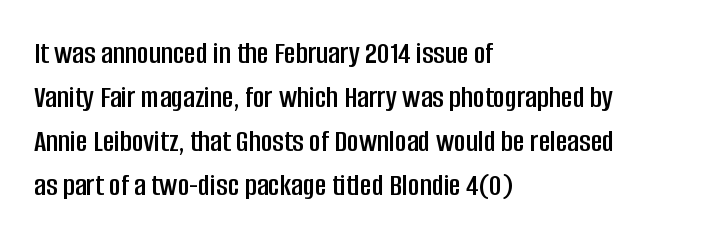
Q: Is the text italic (slanted)? A: No, it is upright.
Q: Is the typeface a serif or a sans-serif typeface? A: Sans-serif.
Q: Is the text underlined? A: No.
Q: How is the paragraph aligned? A: Left-aligned.
Q: Is the spacing between letters normal or unusually wide? A: Normal.
Q: Is the spacing between lines tight, normal or loose? A: Normal.
Q: Width (condensed, normal, or wide)? A: Condensed.
Q: Stroke contrast? A: Low.
Q: x-height? A: Large.
Q: Monospaced? A: No.
